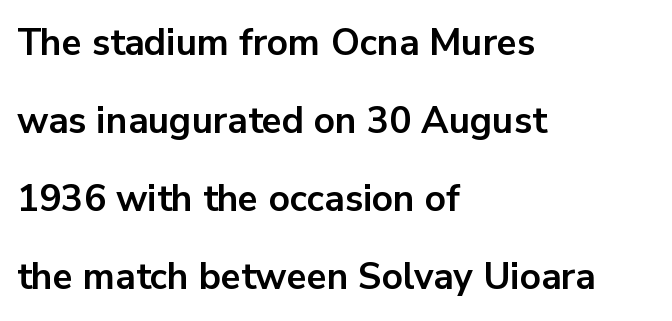
The image shows 37 px bold sans-serif type, upright; set left-aligned, loose line spacing (2.11x), normal letter spacing, not underlined; low stroke contrast and a medium x-height.
